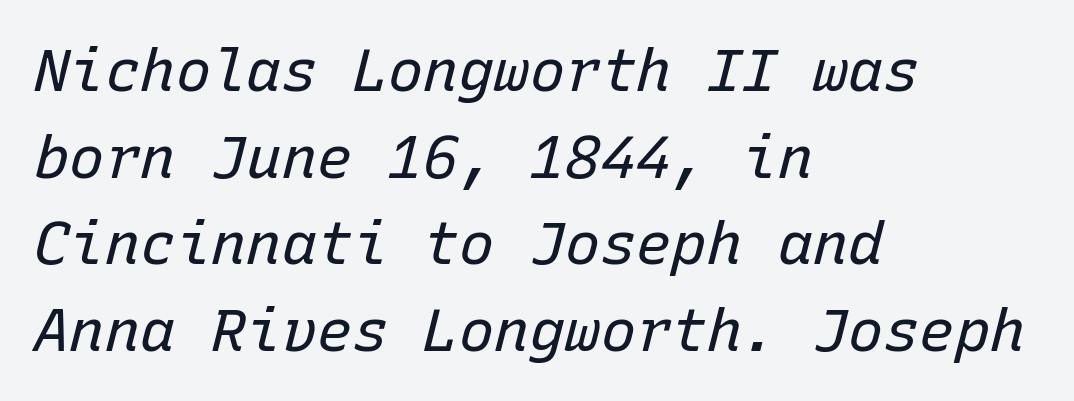
The image shows 59 px regular-weight type, italic (leaning right), monospaced; set left-aligned, normal line spacing (1.47x), normal letter spacing, not underlined; low stroke contrast and a medium x-height.
